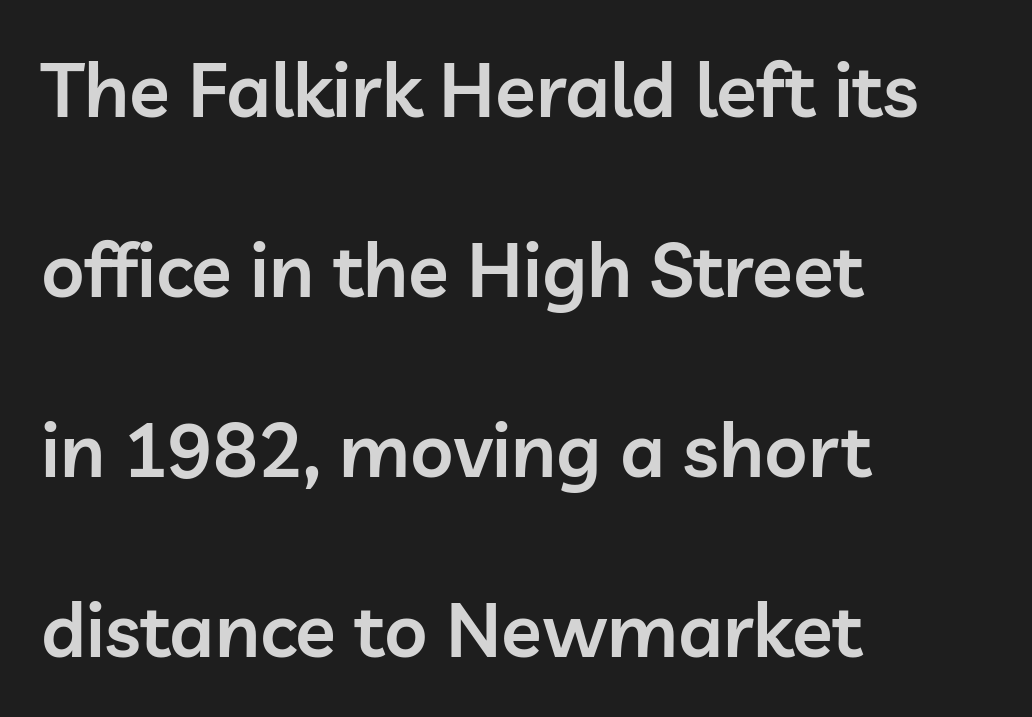
In terms of letterform style, serifs are entirely absent. Anything drawn beneath the words? Only blank space. Vertical strokes here are truly vertical. Looks like regular typesetting: each glyph gets only the width it needs. Moderately thickened strokes mark this as semibold type.
